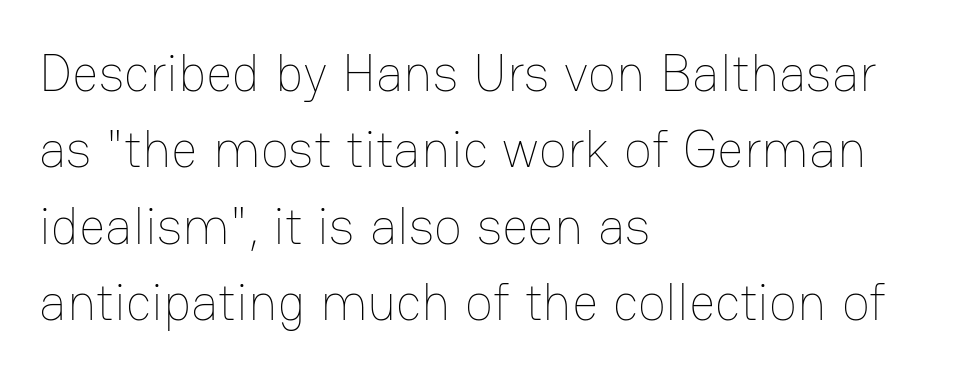
{"italic": "no", "bold": "no", "weight": "thin", "width": "normal", "stroke_contrast": "low", "x_height": "medium", "monospaced": "no", "underline": "no", "align": "left", "line_spacing": "normal", "line_spacing_ratio": 1.47, "letter_spacing": "normal", "letter_spacing_em": 0.0, "glyph_px": 52}
